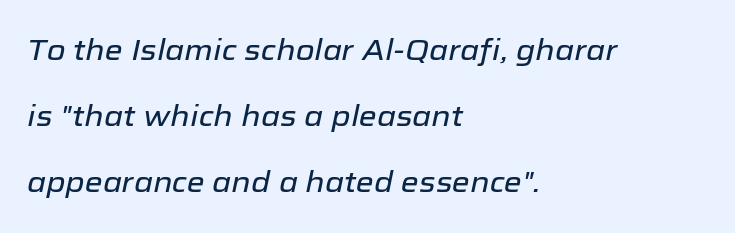
The image shows 29 px text type, italic (leaning right); set left-aligned, loose line spacing (2.28x), normal letter spacing, not underlined; low stroke contrast and a medium x-height.
